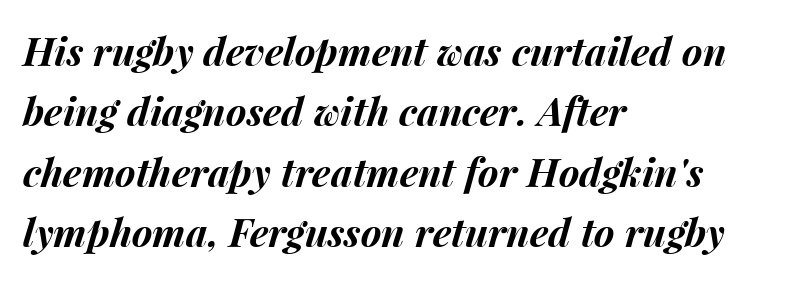
Q: Is the text bold? A: Yes.
Q: Is the text italic (slanted)? A: Yes, it leans right by about 15 degrees.
Q: Is the text underlined? A: No.
Q: How is the paragraph aligned? A: Left-aligned.
Q: Is the spacing between letters normal or unusually wide? A: Normal.
Q: Is the spacing between lines tight, normal or loose? A: Normal.
Q: Width (condensed, normal, or wide)? A: Normal.
Q: Stroke contrast? A: Medium.
Q: x-height? A: Medium.
Q: Monospaced? A: No.
